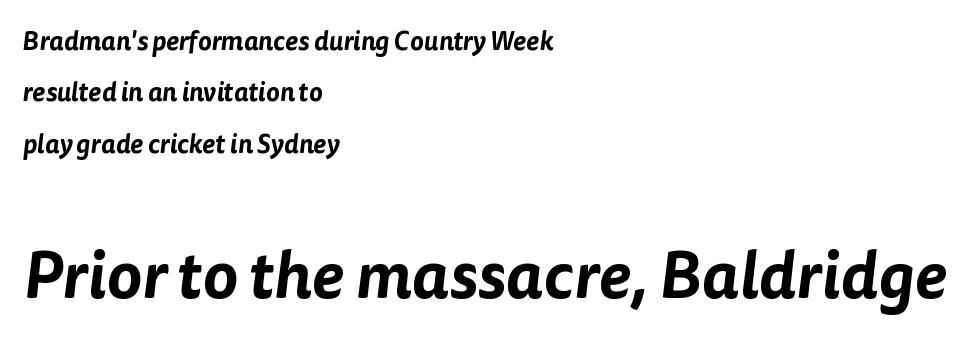
{"serif": "no", "width": "normal", "stroke_contrast": "low", "x_height": "medium", "monospaced": "no", "underline": "no", "align": "left", "line_spacing": "loose", "line_spacing_ratio": 1.98, "letter_spacing": "normal", "letter_spacing_em": 0.0, "larger_block": "second", "size_ratio": 2.54, "glyph_px": 66}
